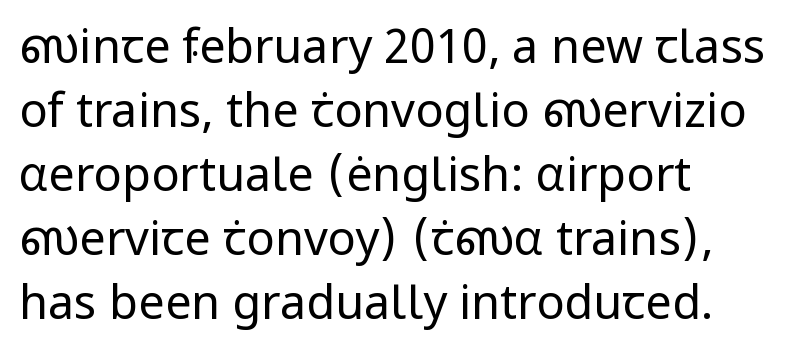
Line beginnings align vertically; line endings do not. Unlike a traditional serif, this face leaves its strokes unadorned. Vertical strokes here are truly vertical. Each letter keeps its own natural width here, so spacing adapts to shape.
